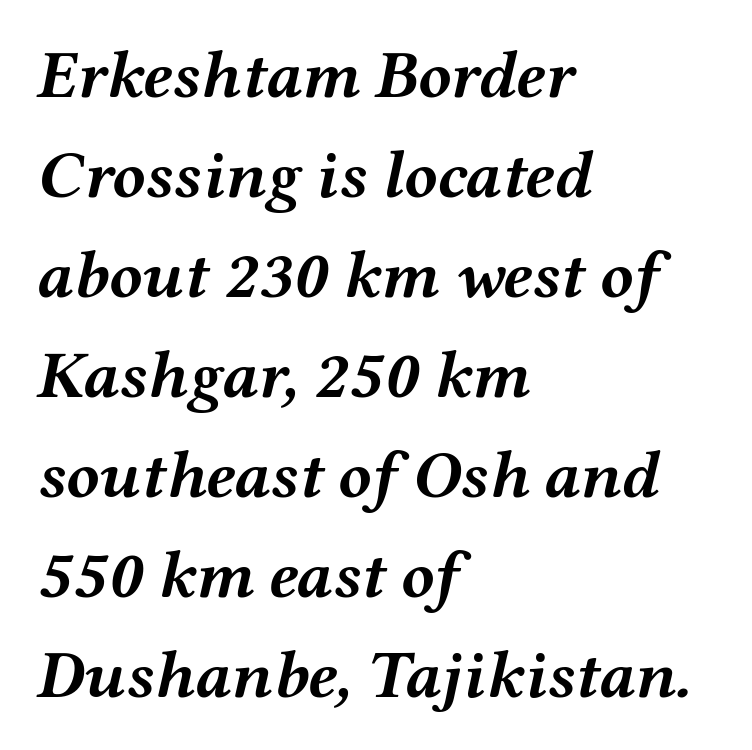
The image shows 68 px semibold, wide type, italic (leaning right); set left-aligned, normal line spacing (1.47x), normal letter spacing, not underlined; medium stroke contrast and a medium x-height.
